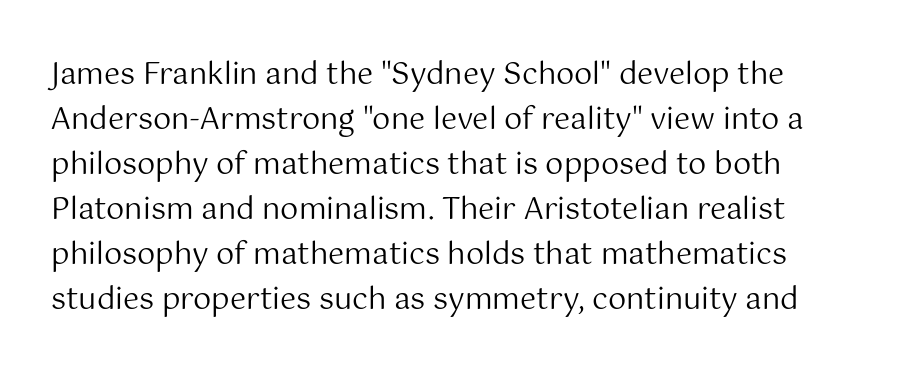
{"serif": "no", "italic": "no", "bold": "no", "weight": "regular", "width": "normal", "stroke_contrast": "medium", "x_height": "medium", "monospaced": "no", "underline": "no", "align": "left", "line_spacing": "normal", "line_spacing_ratio": 1.55, "letter_spacing": "normal", "letter_spacing_em": 0.0, "glyph_px": 29}
